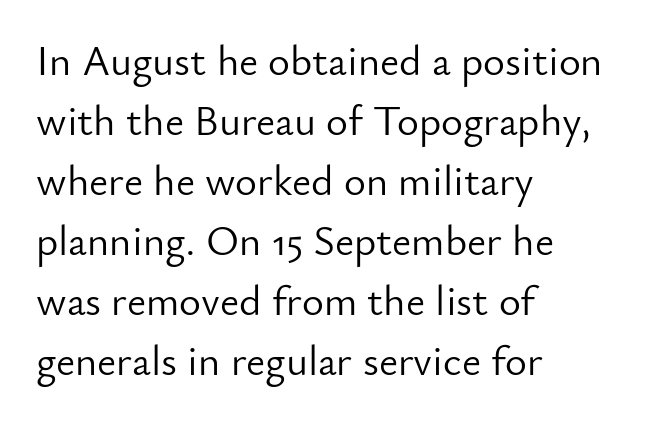
{"serif": "no", "italic": "no", "bold": "no", "weight": "light", "width": "normal", "stroke_contrast": "low", "x_height": "small", "monospaced": "no", "underline": "no", "align": "left", "line_spacing": "normal", "line_spacing_ratio": 1.43, "letter_spacing": "normal", "letter_spacing_em": 0.0, "glyph_px": 42}
